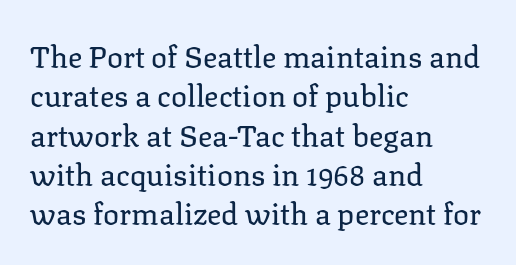
Q: Is the text bold? A: No.
Q: Is the text italic (slanted)? A: No, it is upright.
Q: Is the typeface a serif or a sans-serif typeface? A: Serif.
Q: Is the text underlined? A: No.
Q: How is the paragraph aligned? A: Left-aligned.
Q: Is the spacing between letters normal or unusually wide? A: Normal.
Q: Is the spacing between lines tight, normal or loose? A: Normal.
Q: Width (condensed, normal, or wide)? A: Normal.
Q: Stroke contrast? A: Low.
Q: x-height? A: Medium.
Q: Monospaced? A: No.
